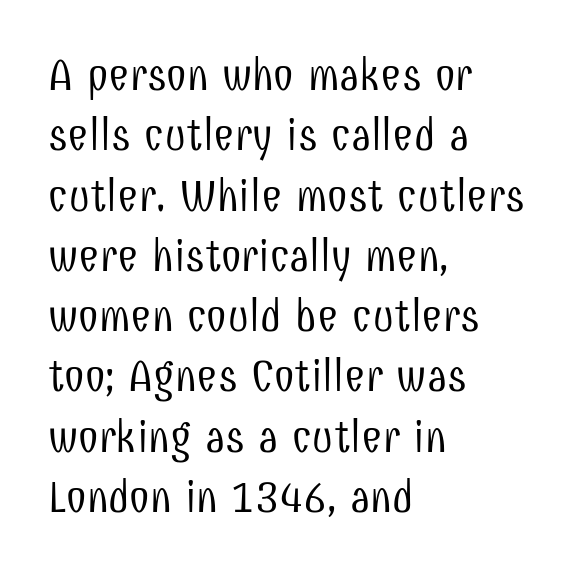
{"serif": "no", "italic": "no", "bold": "no", "weight": "light", "width": "condensed", "stroke_contrast": "low", "x_height": "medium", "monospaced": "no", "underline": "no", "align": "left", "line_spacing": "normal", "line_spacing_ratio": 1.31, "letter_spacing": "normal", "letter_spacing_em": 0.0, "glyph_px": 46}
